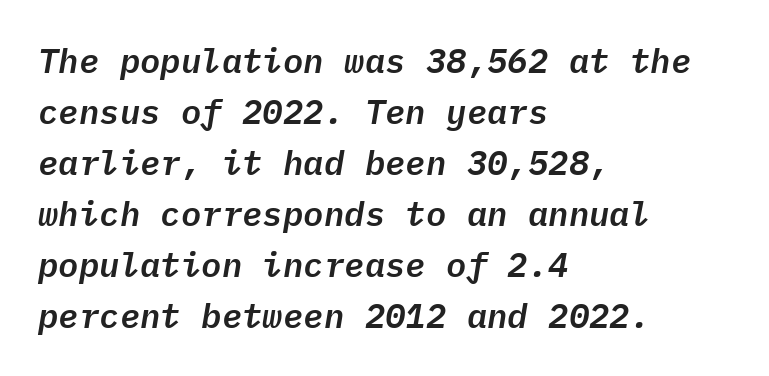
Q: Is the text italic (slanted)? A: Yes, it leans right by about 9 degrees.
Q: Is the text underlined? A: No.
Q: How is the paragraph aligned? A: Left-aligned.
Q: Is the spacing between letters normal or unusually wide? A: Normal.
Q: Is the spacing between lines tight, normal or loose? A: Normal.
Q: Width (condensed, normal, or wide)? A: Normal.
Q: Stroke contrast? A: Low.
Q: x-height? A: Medium.
Q: Monospaced? A: Yes.
